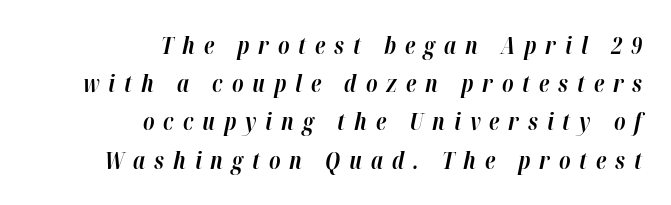
Q: Is the text bold? A: Yes.
Q: Is the text italic (slanted)? A: Yes, it leans right by about 12 degrees.
Q: Is the text underlined? A: No.
Q: How is the paragraph aligned? A: Right-aligned.
Q: Is the spacing between letters normal or unusually wide? A: Unusually wide.
Q: Is the spacing between lines tight, normal or loose? A: Normal.
